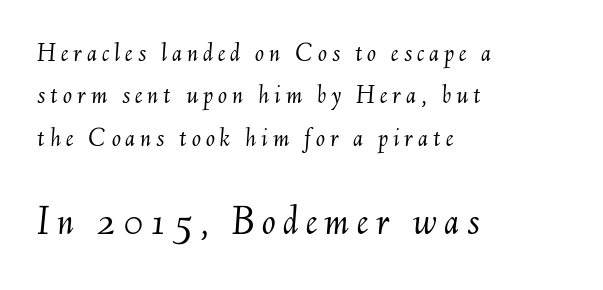
Q: Is the text bold? A: No.
Q: Is the text italic (slanted)? A: Yes, it leans right by about 6 degrees.
Q: Is the text underlined? A: No.
Q: How is the paragraph aligned? A: Left-aligned.
Q: Is the spacing between lines tight, normal or loose? A: Normal.
Q: Which block of text is set in a larger size, the first (top) or the second (bottom)? A: The second (bottom) one.
Q: Width (condensed, normal, or wide)? A: Normal.
Q: Stroke contrast? A: Medium.
Q: x-height? A: Small.
Q: Monospaced? A: No.
